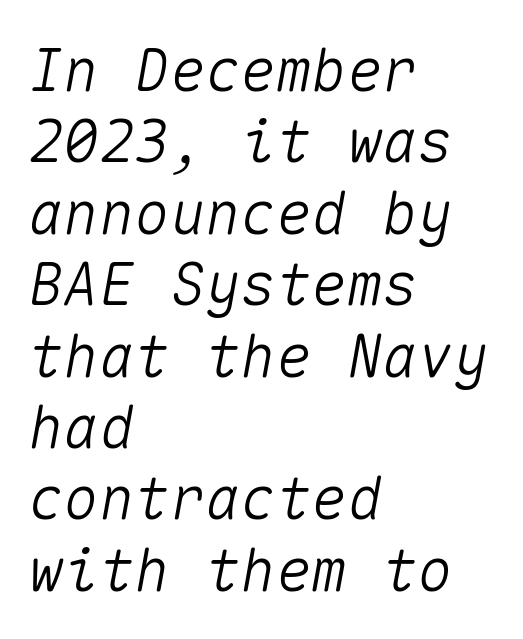
Words appear dense and cohesive because spacing is normal. You could count columns in this text — the font is strictly monospaced. In terms of posture, this sample is oblique. All the whitespace from short lines collects on the right.
